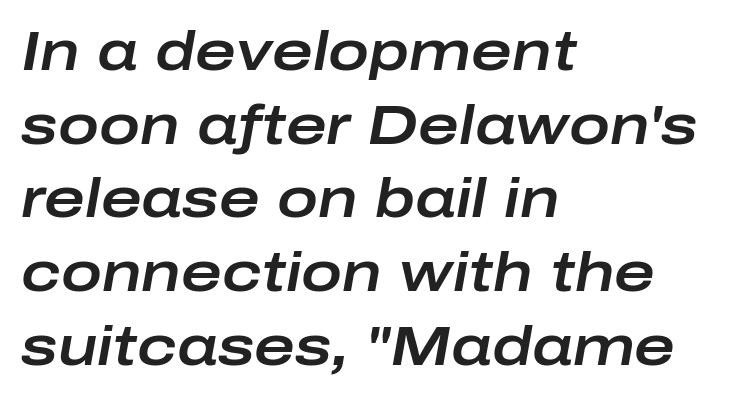
The image shows 55 px wide type, italic (leaning right); set left-aligned, normal line spacing (1.34x), normal letter spacing, not underlined; low stroke contrast and a medium x-height.
